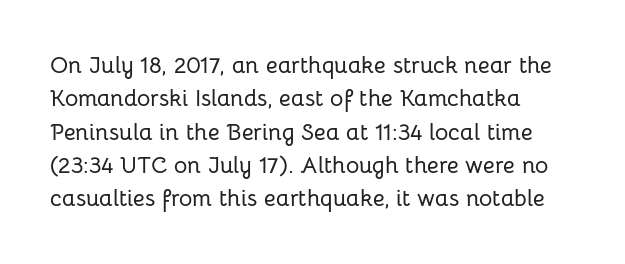
The rendering uses a moderate line-height, typical for paragraphs. These lines were composed using upright roman letters. The gaps between neighbouring characters are ordinary and unremarkable. Has an underline been added? It has not. Line starts are locked; line ends wander.
